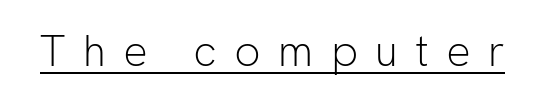
The image shows 43 px light sans-serif type, upright; set unusually wide letter spacing (+0.4 em), underlined; low stroke contrast and a medium x-height.
